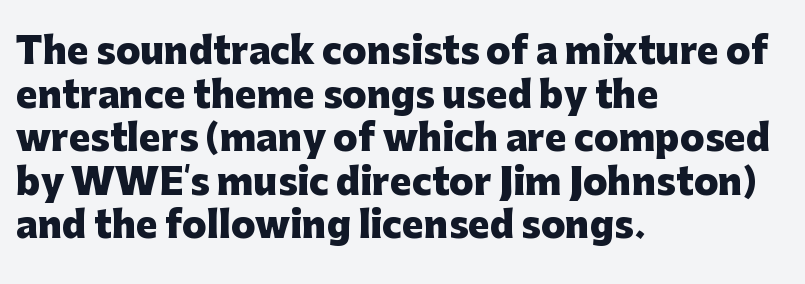
The typeface chosen for these lines omits serifs. Do the characters align in a grid? No, the font is proportional. Bare-footed words on every line. The letters are bold, with thick, heavy strokes.
